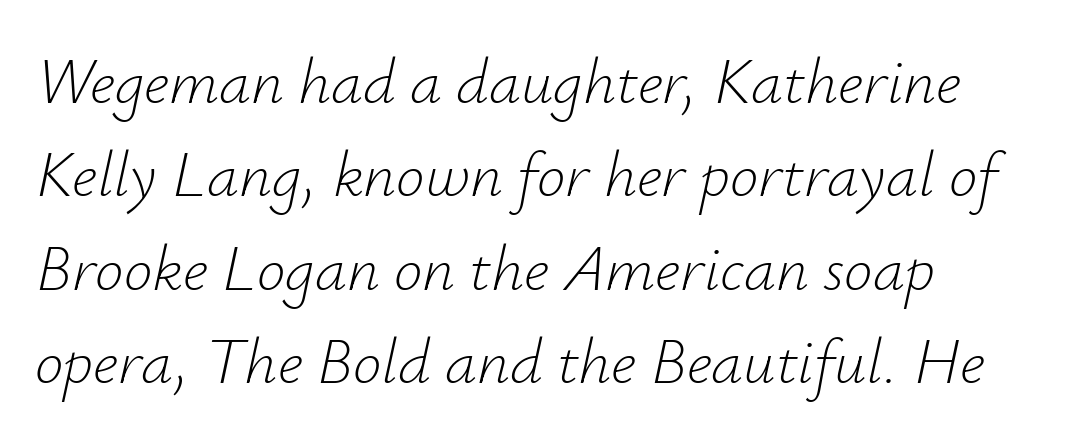
Q: Is the text bold? A: No.
Q: Is the text italic (slanted)? A: Yes, it leans right by about 12 degrees.
Q: Is the text underlined? A: No.
Q: How is the paragraph aligned? A: Left-aligned.
Q: Is the spacing between letters normal or unusually wide? A: Normal.
Q: Is the spacing between lines tight, normal or loose? A: Normal.
Q: Width (condensed, normal, or wide)? A: Normal.
Q: Stroke contrast? A: Low.
Q: x-height? A: Small.
Q: Monospaced? A: No.
